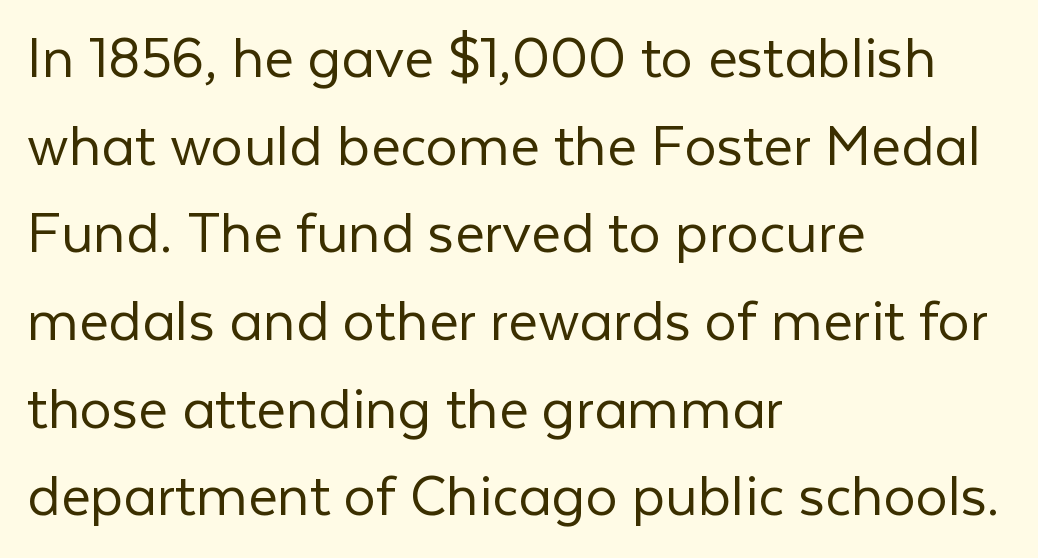
{"serif": "no", "italic": "no", "bold": "no", "weight": "light", "width": "normal", "stroke_contrast": "low", "x_height": "medium", "monospaced": "no", "underline": "no", "align": "left", "line_spacing": "normal", "line_spacing_ratio": 1.37, "letter_spacing": "normal", "letter_spacing_em": 0.0, "glyph_px": 64}
